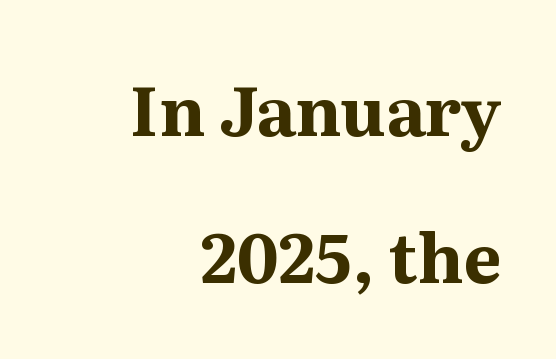
{"serif": "yes", "italic": "no", "bold": "yes", "weight": "bold", "width": "normal", "stroke_contrast": "medium", "x_height": "medium", "monospaced": "no", "underline": "no", "align": "right", "line_spacing": "loose", "line_spacing_ratio": 2.16, "letter_spacing": "normal", "letter_spacing_em": 0.0, "glyph_px": 68}
